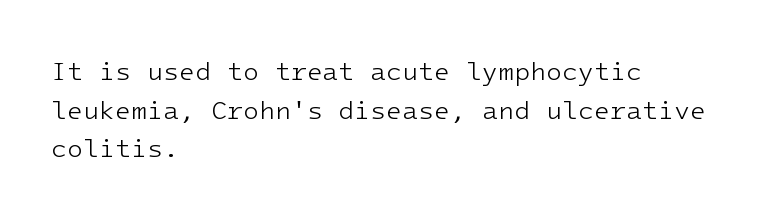
Q: Is the text bold? A: No.
Q: Is the text italic (slanted)? A: No, it is upright.
Q: Is the text underlined? A: No.
Q: How is the paragraph aligned? A: Left-aligned.
Q: Is the spacing between letters normal or unusually wide? A: Normal.
Q: Is the spacing between lines tight, normal or loose? A: Normal.
